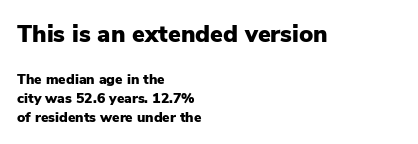
Layout note: lines flush left. Thick stems and heavy bowls — unmistakably bold. Ordinary non-slanted type is in use. Horizontal bands of white between lines are of average thickness.
